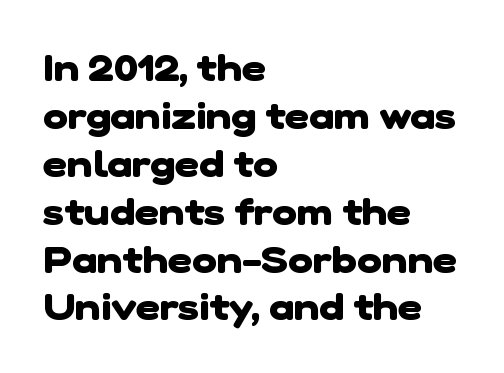
{"serif": "no", "bold": "yes", "weight": "heavy", "width": "normal", "stroke_contrast": "low", "x_height": "medium", "monospaced": "no", "underline": "no", "align": "left", "line_spacing": "normal", "line_spacing_ratio": 1.26, "letter_spacing": "normal", "letter_spacing_em": 0.0, "glyph_px": 38}
